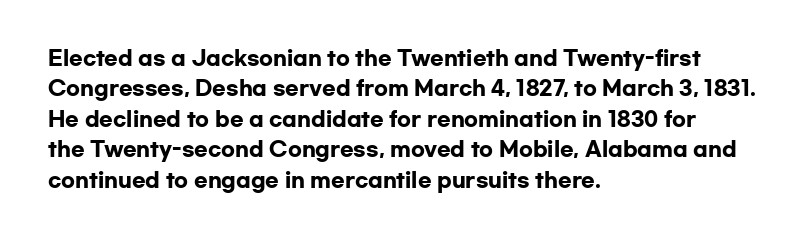
Heavy, bold letterforms. The rendering anchors every line to the left-hand side. The line-height multiplier appears to be the usual default. Style check: upright. There is no visible air inserted between adjacent glyphs. Descenders hang freely into open space.
